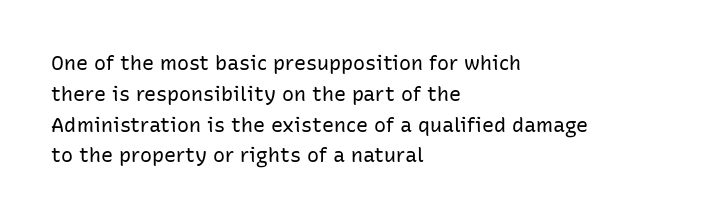
{"italic": "no", "bold": "no", "underline": "no", "align": "left", "line_spacing": "normal", "line_spacing_ratio": 1.54, "letter_spacing": "normal", "letter_spacing_em": 0.0, "glyph_px": 20}
